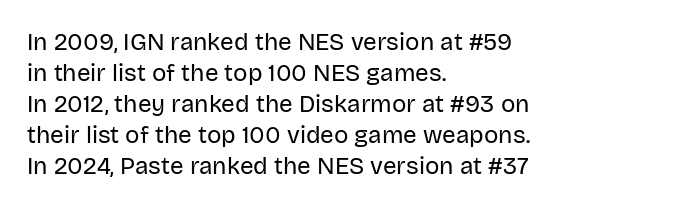
These lines keep a tight, regular rhythm from letter to letter. Notice how descenders clear the ascenders below comfortably — that's standard leading. These lines were composed using upright roman letters. One-word summary of the alignment: left. Nobody drew a line under any word here. The typesetting does not lean heavy: it is not bold.
